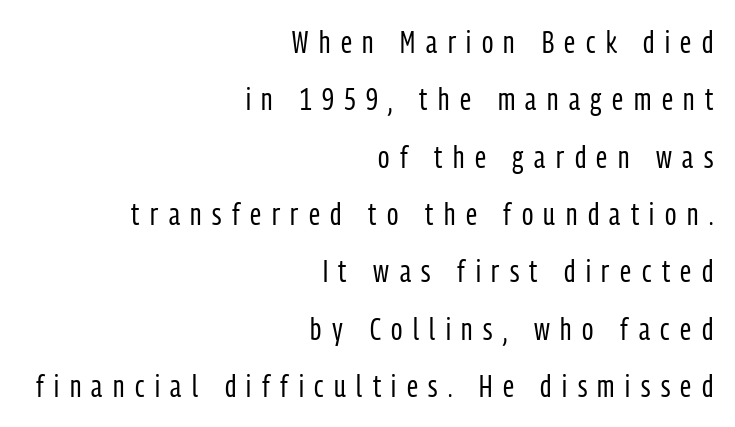
{"serif": "no", "italic": "no", "bold": "no", "weight": "regular", "width": "condensed", "stroke_contrast": "low", "x_height": "medium", "monospaced": "no", "underline": "no", "align": "right", "line_spacing_ratio": 1.85, "letter_spacing": "wide", "letter_spacing_em": 0.34, "glyph_px": 31}
